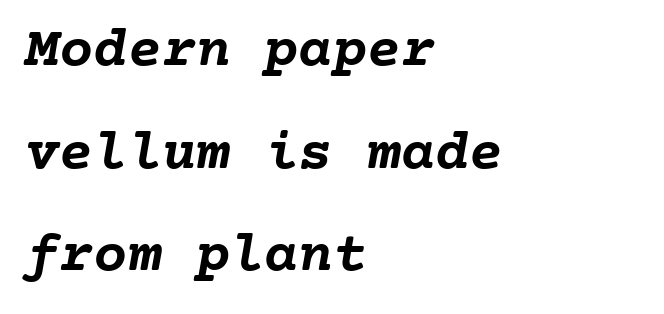
{"bold": "yes", "weight": "semibold", "width": "normal", "stroke_contrast": "low", "x_height": "medium", "monospaced": "yes", "underline": "no", "align": "left", "line_spacing_ratio": 1.8, "letter_spacing": "normal", "letter_spacing_em": 0.0, "glyph_px": 57}
